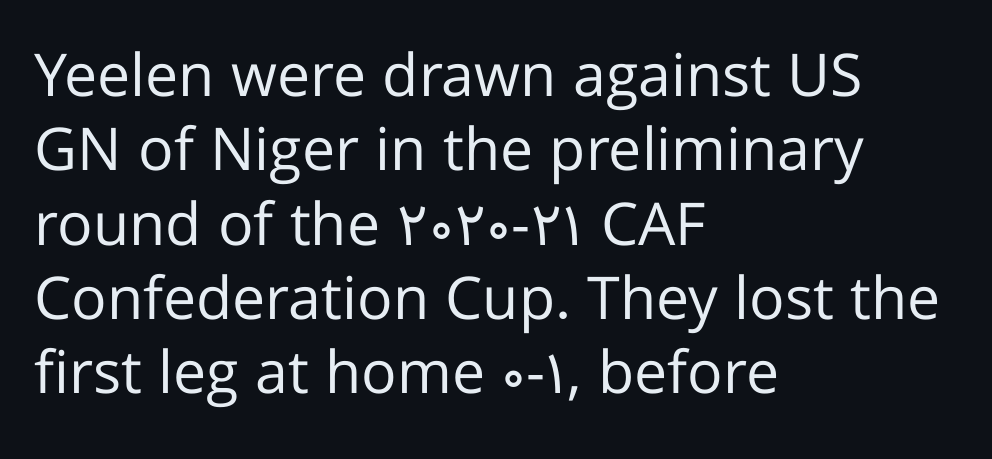
{"serif": "no", "italic": "no", "bold": "no", "weight": "regular", "width": "normal", "stroke_contrast": "low", "x_height": "medium", "monospaced": "no", "underline": "no", "align": "left", "line_spacing": "normal", "line_spacing_ratio": 1.26, "letter_spacing": "normal", "letter_spacing_em": 0.0, "glyph_px": 59}
